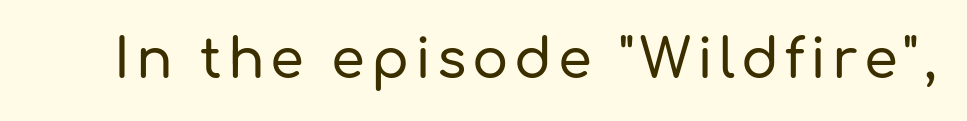
Rule under the text: the space is simply empty. Proportional: the letters do not fall into vertical columns. Notice how the stems are strictly vertical — no italics here. The glyphs in this specimen are sans serif.
